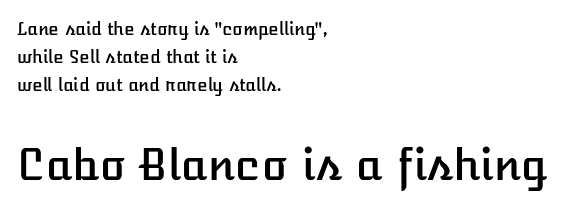
The image shows 43 px text type, upright; set left-aligned, normal line spacing (1.65x), normal letter spacing, not underlined; the second (bottom) block is 2.53x larger; low stroke contrast and a medium x-height.
